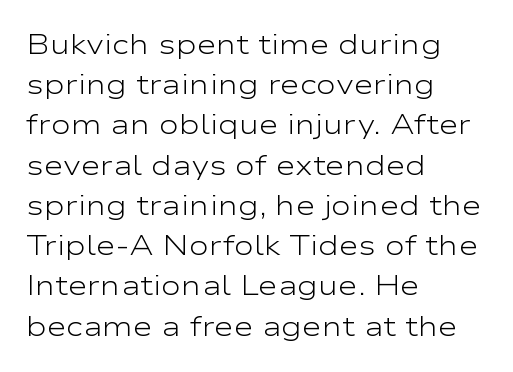
{"italic": "no", "bold": "no", "underline": "no", "align": "left", "line_spacing": "normal", "line_spacing_ratio": 1.49, "letter_spacing": "normal", "letter_spacing_em": 0.0, "glyph_px": 27}
